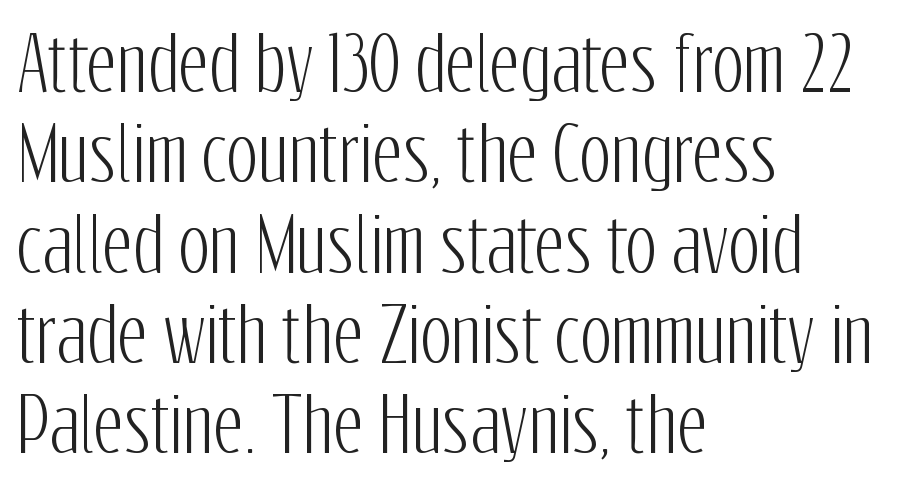
The font's upright variant was chosen for this text. This is sans-serif lettering, the kind often seen on screens and signage. This sample is left-justified, so line endings fall wherever the words run out. In terms of letterspacing, this is plain default setting.
